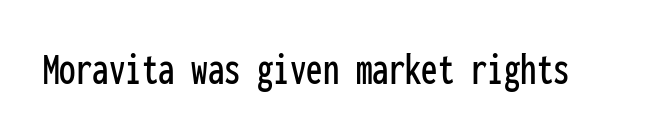
Q: Is the text italic (slanted)? A: No, it is upright.
Q: Is the typeface a serif or a sans-serif typeface? A: Sans-serif.
Q: Is the text underlined? A: No.
Q: Is the spacing between letters normal or unusually wide? A: Normal.
Q: Width (condensed, normal, or wide)? A: Condensed.
Q: Stroke contrast? A: Low.
Q: x-height? A: Medium.
Q: Monospaced? A: Yes.
